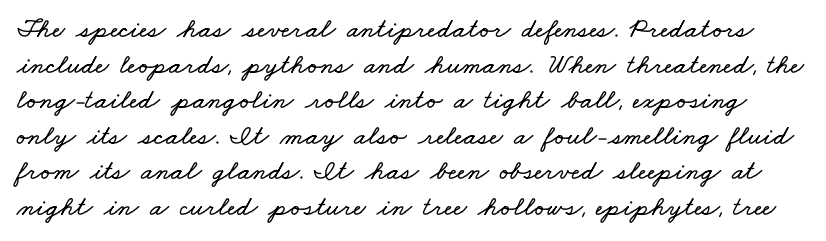
The image shows 28 px wide type; set normal line spacing (1.27x), normal letter spacing, not underlined; low stroke contrast and a small x-height.
